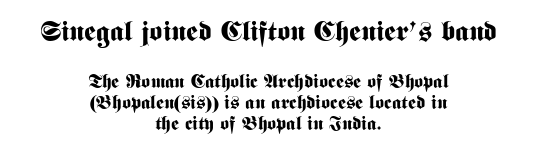
{"serif": "no", "italic": "no", "bold": "yes", "weight": "bold", "width": "condensed", "stroke_contrast": "medium", "x_height": "medium", "monospaced": "no", "underline": "no", "align": "center", "line_spacing": "tight", "line_spacing_ratio": 1.12, "letter_spacing": "normal", "letter_spacing_em": 0.0, "larger_block": "first", "size_ratio": 1.47, "glyph_px": 28}
